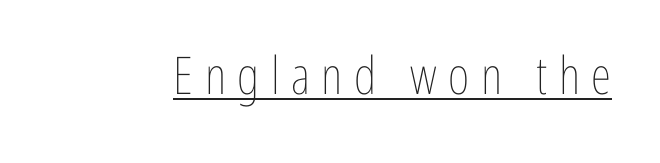
The image shows 52 px thin, condensed type, upright; set unusually wide letter spacing (+0.22 em), underlined; low stroke contrast and a medium x-height.
